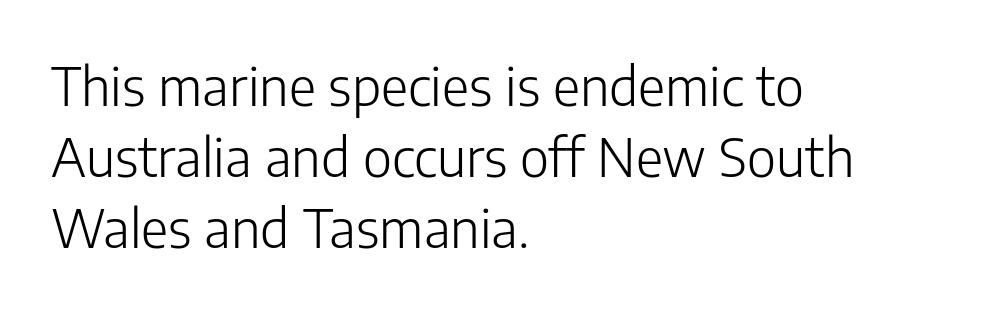
The specimen reads as upright at a glance. The area under the type is left untouched. Notice how descenders clear the ascenders below comfortably — that's standard leading. The letters carry no serifs — their stems end cleanly without finishing strokes.
